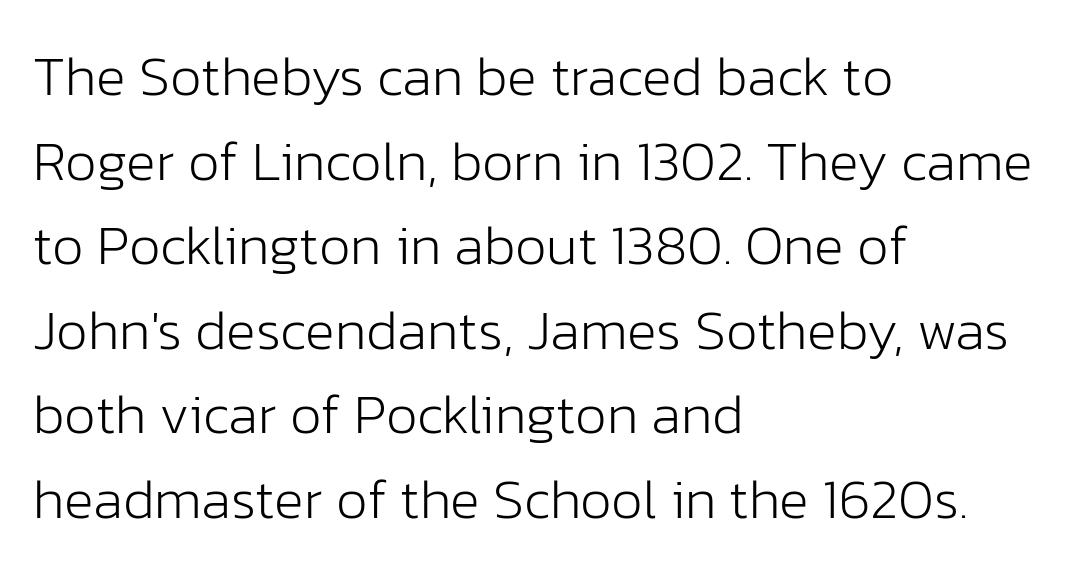
Each new line begins a customary step beneath the previous one. Characters remain perfectly vertical along every line. Tracking here is standard; glyphs follow each other at the usual distance. Anything drawn beneath the words? Only blank space.
